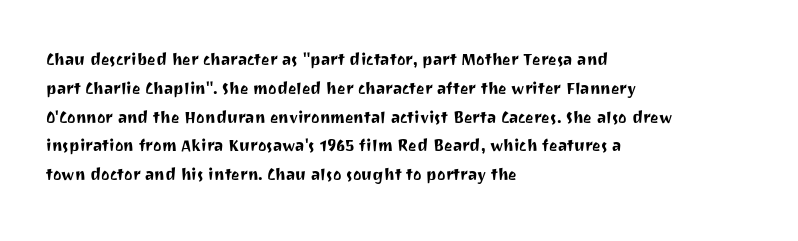
Q: Is the text italic (slanted)? A: No, it is upright.
Q: Is the text underlined? A: No.
Q: How is the paragraph aligned? A: Left-aligned.
Q: Is the spacing between letters normal or unusually wide? A: Normal.
Q: Is the spacing between lines tight, normal or loose? A: Normal.
